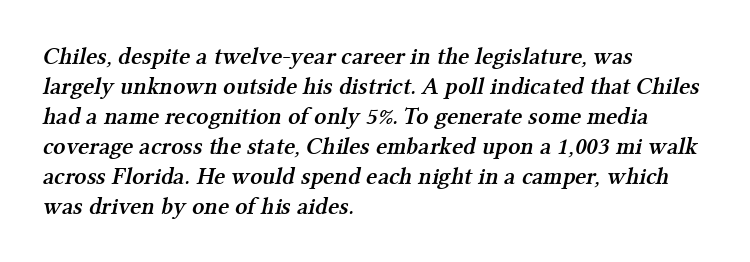
Q: Is the text bold? A: Semi-bold.
Q: Is the text underlined? A: No.
Q: How is the paragraph aligned? A: Left-aligned.
Q: Is the spacing between letters normal or unusually wide? A: Normal.
Q: Is the spacing between lines tight, normal or loose? A: Normal.
